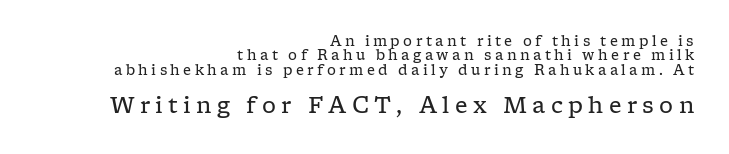
The image shows 22 px text type, upright; set right-aligned, tight line spacing (1.03x), unusually wide letter spacing (+0.24 em), not underlined; the second (bottom) block is 1.57x larger.
